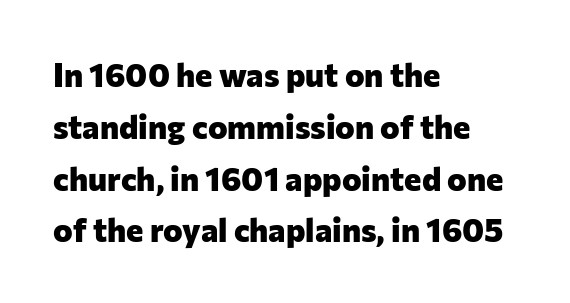
Q: Is the text bold? A: Yes.
Q: Is the text italic (slanted)? A: No, it is upright.
Q: Is the typeface a serif or a sans-serif typeface? A: Sans-serif.
Q: Is the text underlined? A: No.
Q: How is the paragraph aligned? A: Left-aligned.
Q: Is the spacing between letters normal or unusually wide? A: Normal.
Q: Is the spacing between lines tight, normal or loose? A: Normal.
Q: Width (condensed, normal, or wide)? A: Normal.
Q: Stroke contrast? A: Low.
Q: x-height? A: Medium.
Q: Monospaced? A: No.
